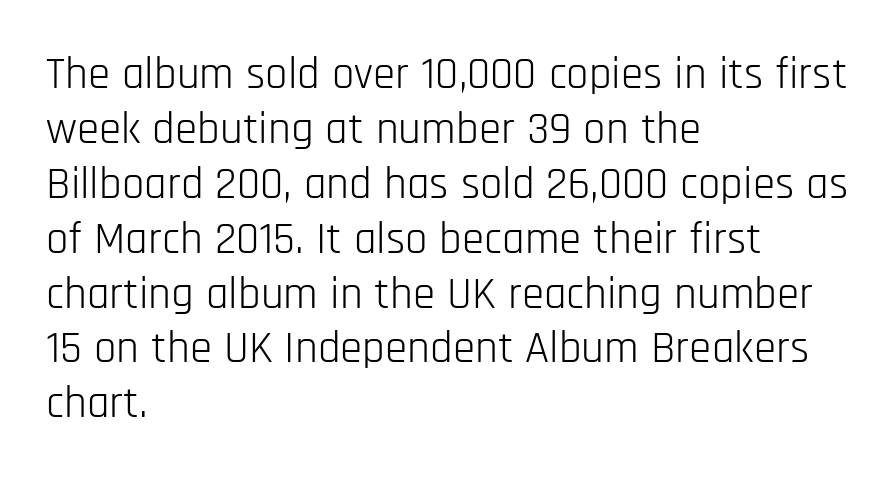
Q: Is the text bold? A: No.
Q: Is the text italic (slanted)? A: No, it is upright.
Q: Is the typeface a serif or a sans-serif typeface? A: Sans-serif.
Q: Is the text underlined? A: No.
Q: How is the paragraph aligned? A: Left-aligned.
Q: Is the spacing between letters normal or unusually wide? A: Normal.
Q: Width (condensed, normal, or wide)? A: Condensed.
Q: Stroke contrast? A: Low.
Q: x-height? A: Large.
Q: Monospaced? A: No.
